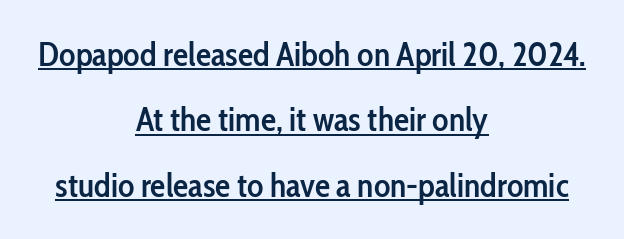
The image shows 34 px semibold, condensed sans-serif type, upright; set centered, loose line spacing (1.92x), normal letter spacing, underlined; low stroke contrast and a medium x-height.
